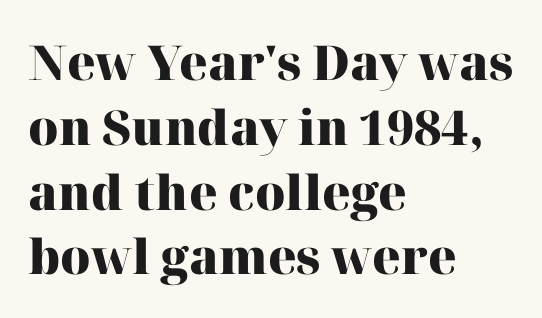
{"serif": "yes", "italic": "no", "bold": "yes", "weight": "heavy", "width": "normal", "stroke_contrast": "high", "x_height": "medium", "monospaced": "no", "underline": "no", "align": "left", "line_spacing": "normal", "line_spacing_ratio": 1.35, "letter_spacing": "normal", "letter_spacing_em": 0.0, "glyph_px": 48}
